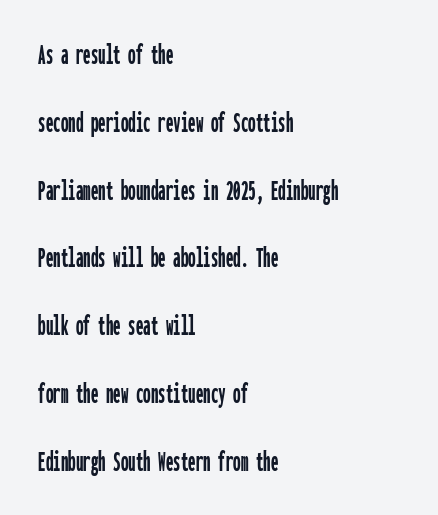
Q: Is the text italic (slanted)? A: No, it is upright.
Q: Is the typeface a serif or a sans-serif typeface? A: Sans-serif.
Q: Is the text underlined? A: No.
Q: How is the paragraph aligned? A: Left-aligned.
Q: Is the spacing between letters normal or unusually wide? A: Normal.
Q: Is the spacing between lines tight, normal or loose? A: Loose.
Q: Width (condensed, normal, or wide)? A: Condensed.
Q: Stroke contrast? A: Low.
Q: x-height? A: Medium.
Q: Monospaced? A: Yes.
